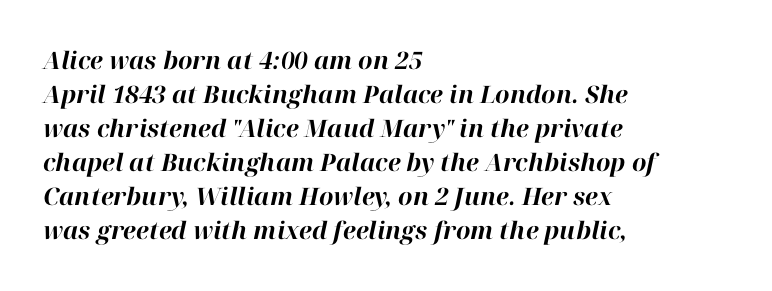
Q: Is the text bold? A: Yes.
Q: Is the text italic (slanted)? A: Yes, it leans right by about 12 degrees.
Q: Is the text underlined? A: No.
Q: How is the paragraph aligned? A: Left-aligned.
Q: Is the spacing between letters normal or unusually wide? A: Normal.
Q: Is the spacing between lines tight, normal or loose? A: Normal.
